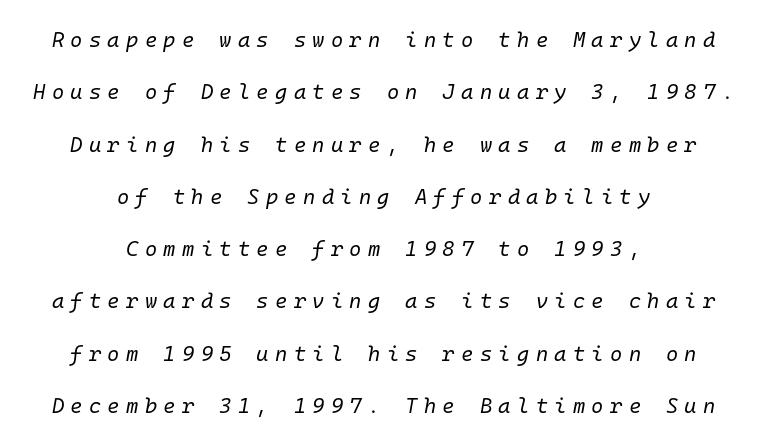
Q: Is the text bold? A: No.
Q: Is the text italic (slanted)? A: Yes, it leans right by about 10 degrees.
Q: Is the text underlined? A: No.
Q: How is the paragraph aligned? A: Centered.
Q: Is the spacing between letters normal or unusually wide? A: Unusually wide.
Q: Is the spacing between lines tight, normal or loose? A: Loose.
